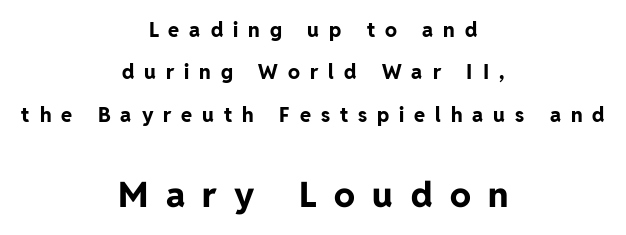
The space between consecutive lines is lavish. Serif or sans? Sans — the stroke terminals are bare. The letterforms stand isolated, each surrounded by extra space. Of the two passages, the one underneath uses the larger point size. Students, this is bold: see how much ink each stroke carries. Honestly, there is no underline to notice here at all.
